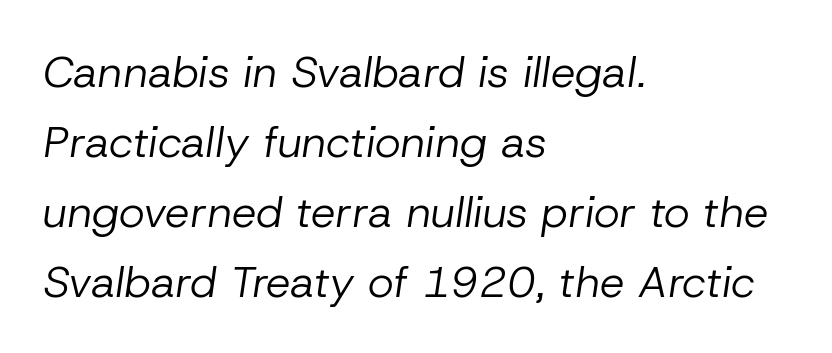
The image shows 44 px regular-weight type, italic (leaning right); set left-aligned, normal line spacing (1.59x), normal letter spacing, not underlined; low stroke contrast and a medium x-height.
